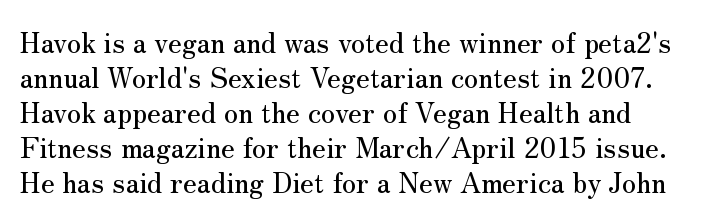
{"serif": "yes", "italic": "no", "width": "normal", "stroke_contrast": "medium", "x_height": "small", "monospaced": "no", "underline": "no", "line_spacing": "normal", "line_spacing_ratio": 1.25, "letter_spacing": "normal", "letter_spacing_em": 0.0, "glyph_px": 28}
